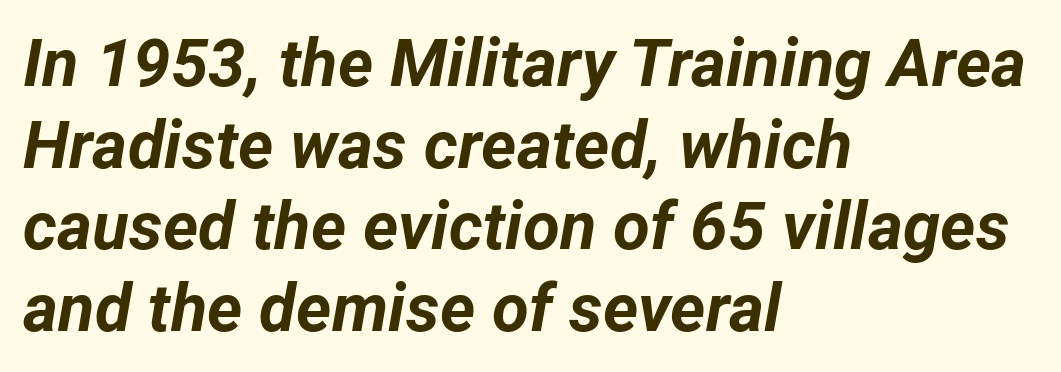
Q: Is the text bold? A: Yes.
Q: Is the text italic (slanted)? A: Yes, it leans right by about 12 degrees.
Q: Is the text underlined? A: No.
Q: How is the paragraph aligned? A: Left-aligned.
Q: Is the spacing between letters normal or unusually wide? A: Normal.
Q: Width (condensed, normal, or wide)? A: Normal.
Q: Stroke contrast? A: Low.
Q: x-height? A: Medium.
Q: Monospaced? A: No.
